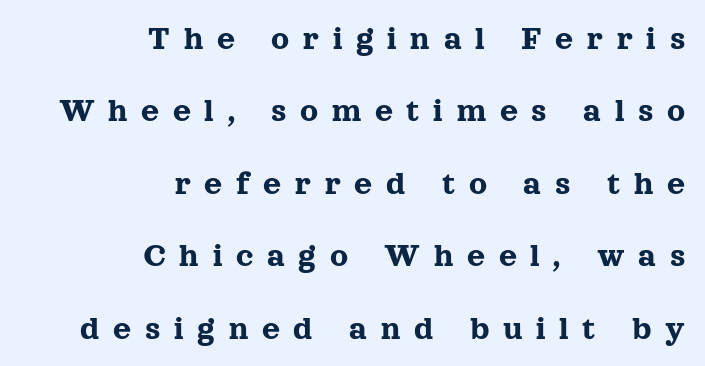
{"serif": "yes", "italic": "no", "width": "normal", "x_height": "medium", "monospaced": "no", "underline": "no", "align": "right", "line_spacing": "loose", "line_spacing_ratio": 2.07, "letter_spacing": "wide", "letter_spacing_em": 0.39, "glyph_px": 35}
